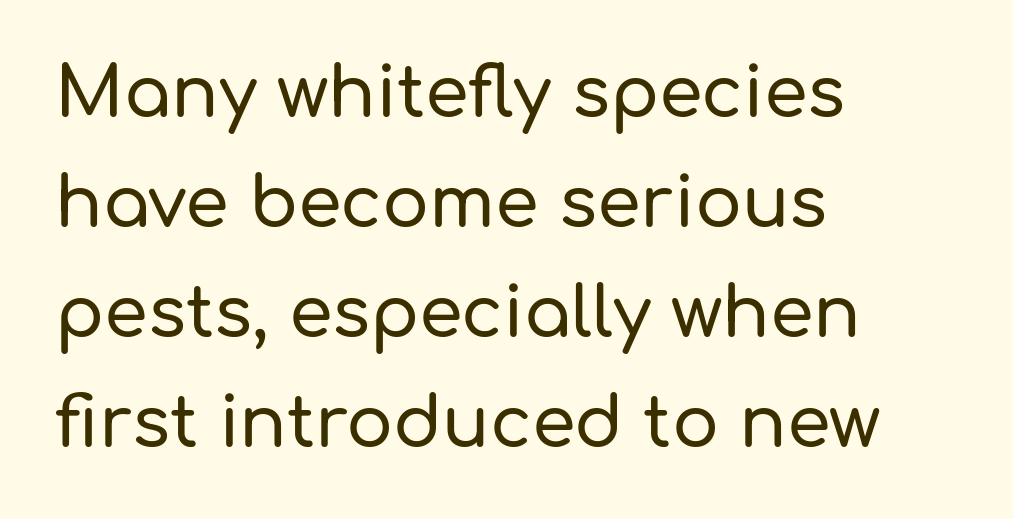
It's the straight-up-and-down kind of type. Underline: absent. Leftover space on each line is placed entirely after the last word. The designer went with a sans here, leaving each stem footless. You could not count columns in this text — the font is proportionally spaced. Summary of vertical rhythm: regular, with standard interline spacing.
